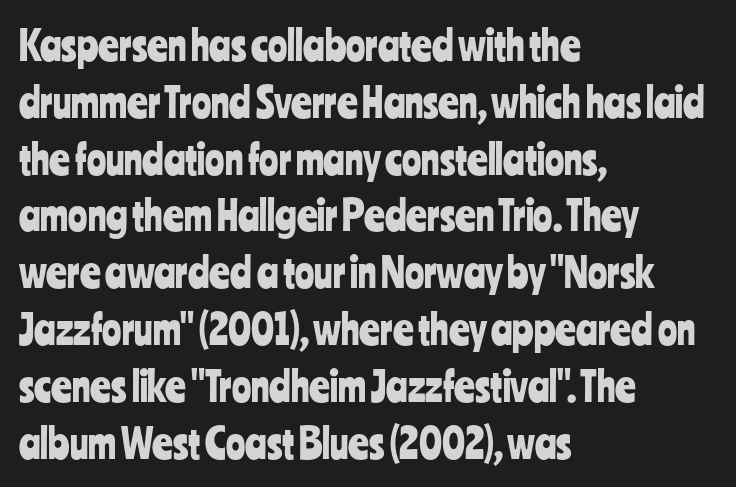
Posture: straight, roman, zero tilt. Only glyphs here, with clear space below each row. The letters advance in unequal steps, a hallmark of proportional type. Typographically, this falls in the sans-serif category. The type is set solid horizontally, with unmodified tracking. The block of text has a typical density, with ordinary space between rows.
